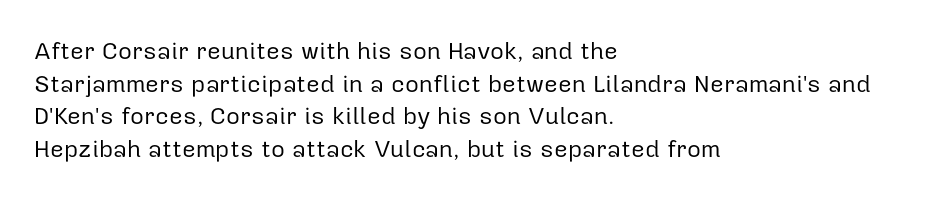
{"italic": "no", "bold": "no", "underline": "no", "align": "left", "line_spacing": "normal", "line_spacing_ratio": 1.36, "letter_spacing": "normal", "letter_spacing_em": 0.0, "glyph_px": 24}
